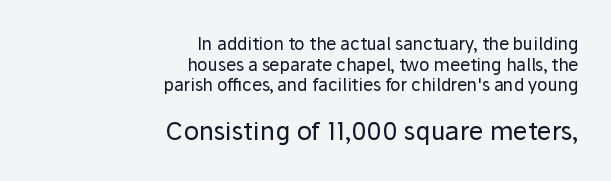
Q: Is the text bold? A: No.
Q: Is the text italic (slanted)? A: No, it is upright.
Q: Is the text underlined? A: No.
Q: How is the paragraph aligned? A: Right-aligned.
Q: Is the spacing between letters normal or unusually wide? A: Normal.
Q: Which block of text is set in a larger size, the first (top) or the second (bottom)? A: The second (bottom) one.
